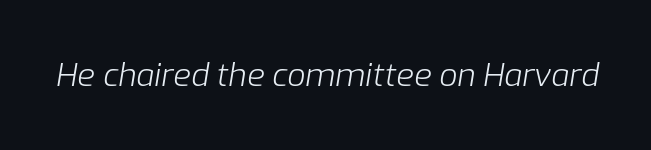
{"italic": "yes", "lean": "right", "slant_degrees": 9, "bold": "no", "weight": "light", "width": "normal", "stroke_contrast": "low", "x_height": "medium", "monospaced": "no", "underline": "no", "letter_spacing": "normal", "letter_spacing_em": 0.0, "glyph_px": 32}
